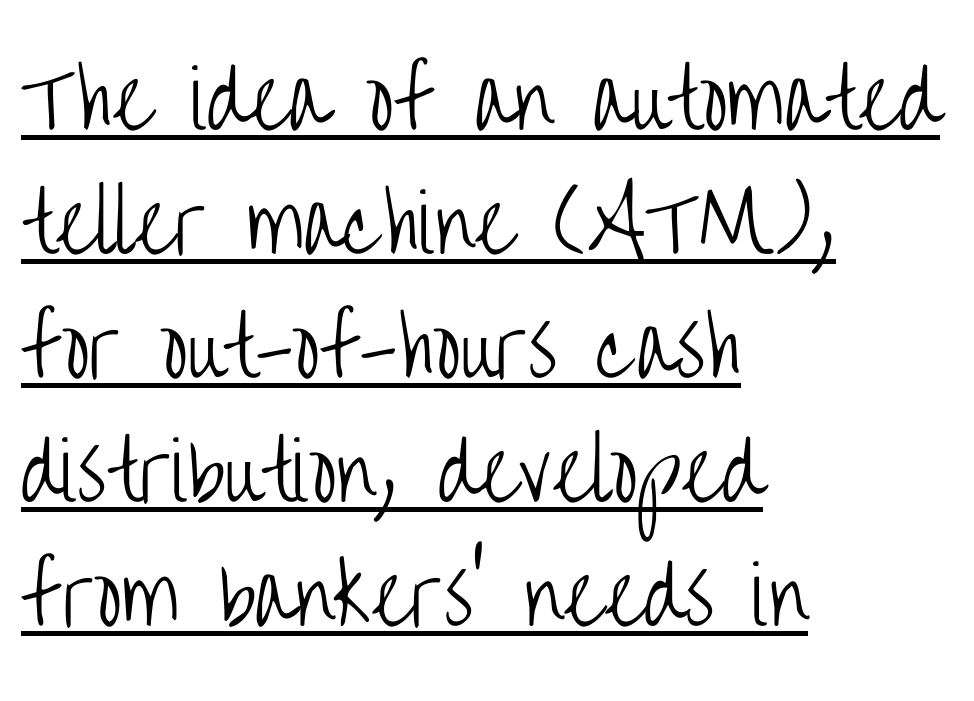
Does the copy run flush right? No — it runs flush left. Classification — sans serif. Proportional: the letters do not fall into vertical columns. Letters have the restrained weight of plain body copy at most.
